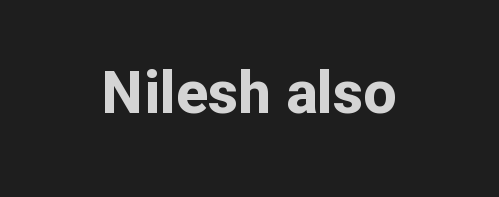
The passage is arranged like a title page — every line centered. Weight: bold. What stands out about the letter spacing? Nothing — it is the standard amount. No italicization has been applied; the sample stays upright. Varying glyph widths throughout — classic text-font behaviour.
